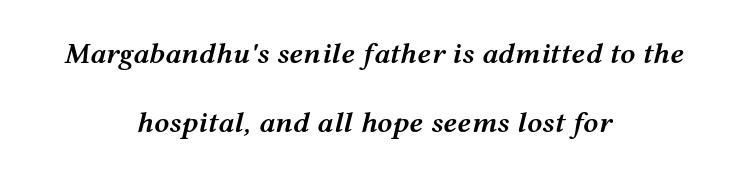
Q: Is the text bold? A: Semi-bold.
Q: Is the text italic (slanted)? A: Yes, it leans right by about 12 degrees.
Q: Is the text underlined? A: No.
Q: How is the paragraph aligned? A: Centered.
Q: Is the spacing between letters normal or unusually wide? A: Normal.
Q: Is the spacing between lines tight, normal or loose? A: Loose.
Q: Width (condensed, normal, or wide)? A: Wide.
Q: Stroke contrast? A: Medium.
Q: x-height? A: Medium.
Q: Monospaced? A: No.
